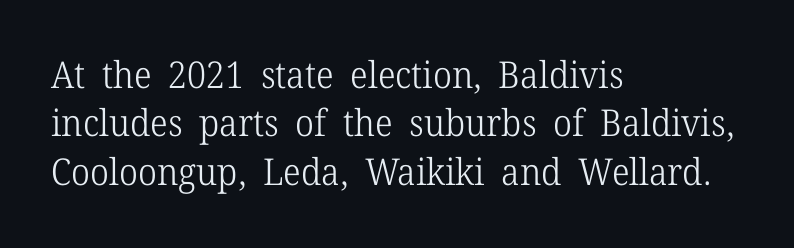
Q: Is the text bold? A: No.
Q: Is the text italic (slanted)? A: No, it is upright.
Q: Is the typeface a serif or a sans-serif typeface? A: Serif.
Q: Is the text underlined? A: No.
Q: How is the paragraph aligned? A: Left-aligned.
Q: Is the spacing between letters normal or unusually wide? A: Normal.
Q: Is the spacing between lines tight, normal or loose? A: Normal.
Q: Width (condensed, normal, or wide)? A: Normal.
Q: Stroke contrast? A: Low.
Q: x-height? A: Medium.
Q: Monospaced? A: No.
